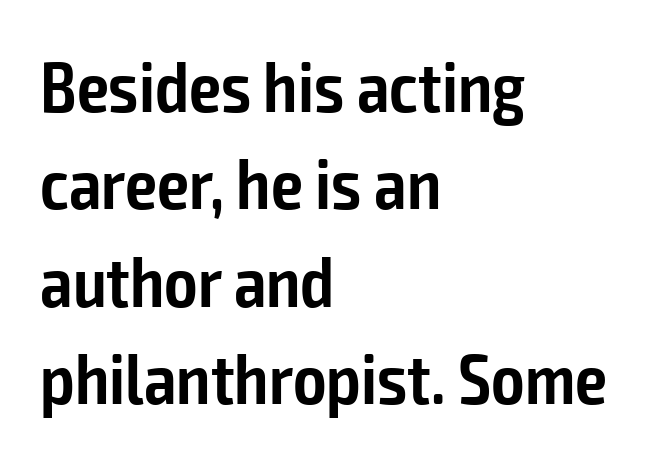
{"serif": "no", "italic": "no", "bold": "semi", "weight": "semibold", "width": "condensed", "stroke_contrast": "low", "x_height": "medium", "monospaced": "no", "underline": "no", "align": "left", "line_spacing": "normal", "line_spacing_ratio": 1.37, "letter_spacing": "normal", "letter_spacing_em": 0.0, "glyph_px": 71}
